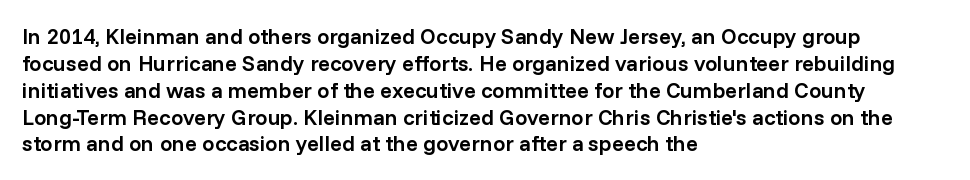
Q: Is the text bold? A: Semi-bold.
Q: Is the text italic (slanted)? A: No, it is upright.
Q: Is the text underlined? A: No.
Q: How is the paragraph aligned? A: Left-aligned.
Q: Is the spacing between letters normal or unusually wide? A: Normal.
